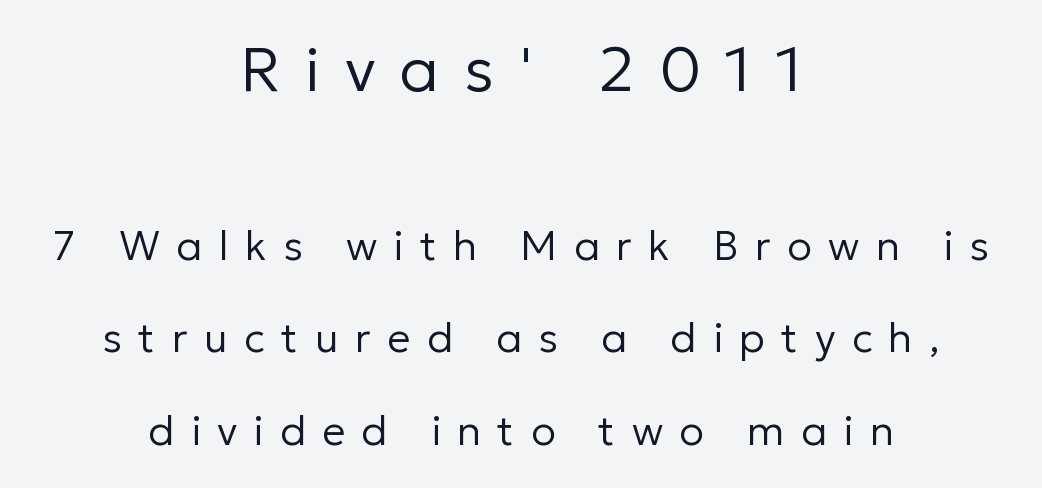
{"serif": "no", "italic": "no", "bold": "no", "weight": "regular", "width": "normal", "stroke_contrast": "low", "x_height": "medium", "monospaced": "no", "underline": "no", "align": "center", "line_spacing": "loose", "line_spacing_ratio": 2.26, "letter_spacing": "wide", "letter_spacing_em": 0.4, "larger_block": "first", "size_ratio": 1.51, "glyph_px": 62}
